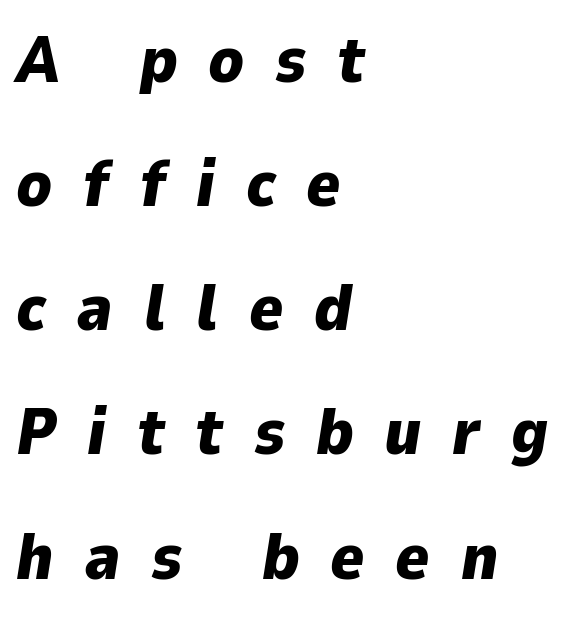
The image shows 65 px heavy type, italic (leaning right); set left-aligned, loose line spacing (1.91x), unusually wide letter spacing (+0.47 em), not underlined; low stroke contrast and a medium x-height.
